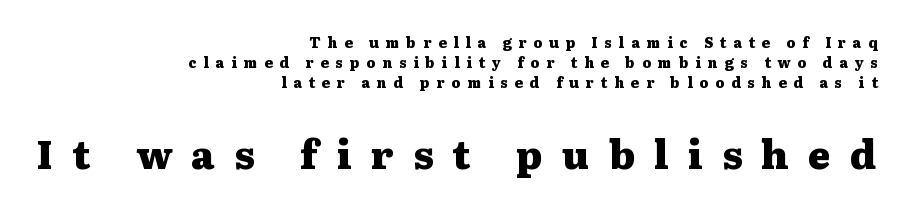
{"serif": "yes", "italic": "no", "bold": "yes", "weight": "heavy", "width": "wide", "stroke_contrast": "medium", "x_height": "medium", "monospaced": "no", "underline": "no", "align": "right", "line_spacing": "normal", "line_spacing_ratio": 1.44, "letter_spacing": "wide", "letter_spacing_em": 0.49, "larger_block": "second", "size_ratio": 2.79, "glyph_px": 39}
